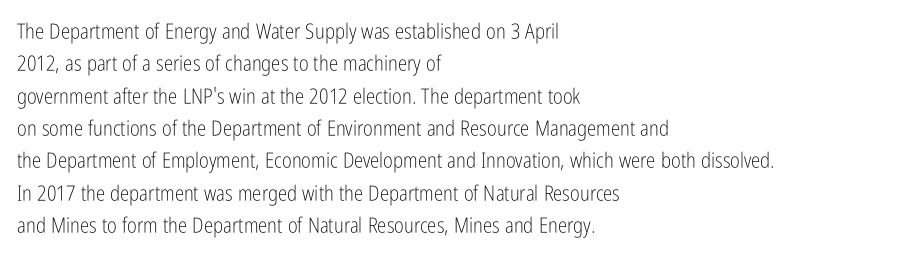
The image shows 21 px text type, upright; set left-aligned, normal line spacing (1.54x), normal letter spacing, not underlined.
